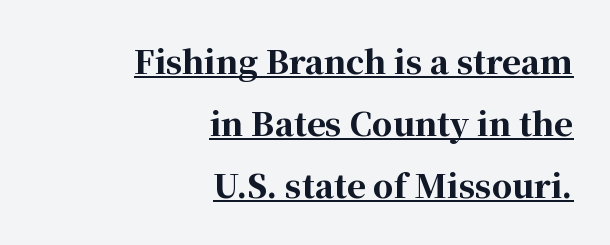
The image shows 32 px bold serif type, upright; set right-aligned, loose line spacing (1.93x), normal letter spacing, underlined; high stroke contrast and a medium x-height.
